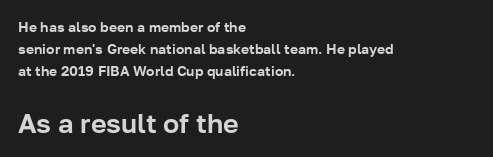
The letters in the lower block stand taller than those in the block above. The designer left line spacing at the default. It's the straight-up-and-down kind of type. Compared with typical body copy, the letter spacing here is the same.
